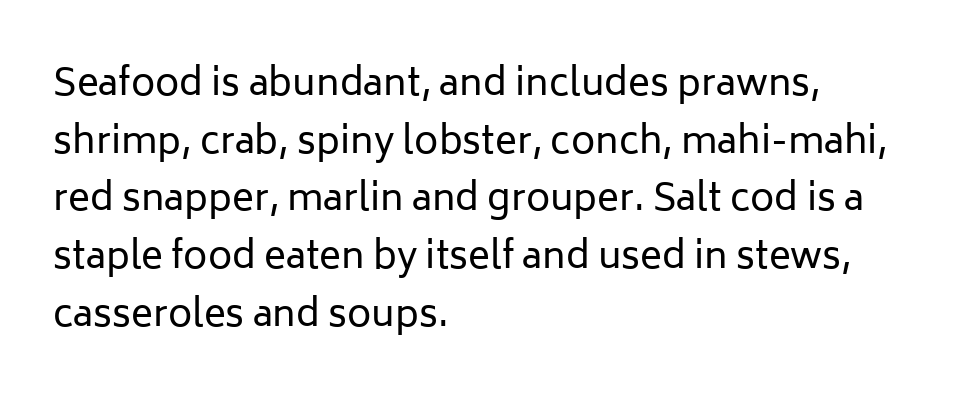
{"serif": "no", "italic": "no", "bold": "no", "weight": "regular", "width": "normal", "stroke_contrast": "low", "x_height": "medium", "monospaced": "no", "underline": "no", "align": "left", "line_spacing": "normal", "line_spacing_ratio": 1.56, "letter_spacing": "normal", "letter_spacing_em": 0.0, "glyph_px": 37}
